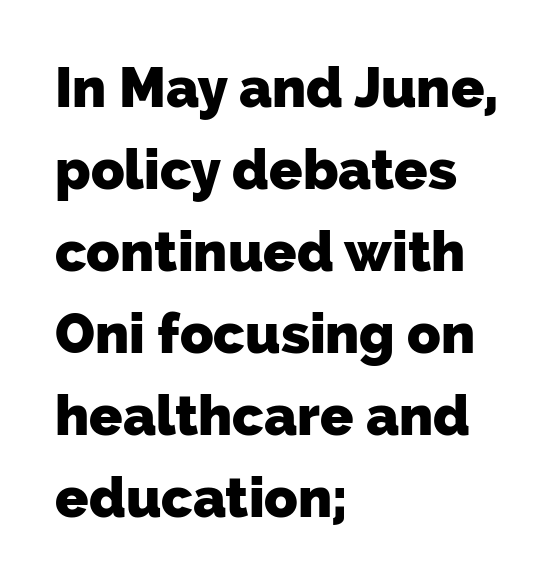
Q: Is the text bold? A: Yes.
Q: Is the typeface a serif or a sans-serif typeface? A: Sans-serif.
Q: Is the text underlined? A: No.
Q: How is the paragraph aligned? A: Left-aligned.
Q: Is the spacing between letters normal or unusually wide? A: Normal.
Q: Is the spacing between lines tight, normal or loose? A: Normal.
Q: Width (condensed, normal, or wide)? A: Normal.
Q: Stroke contrast? A: Low.
Q: x-height? A: Medium.
Q: Monospaced? A: No.
